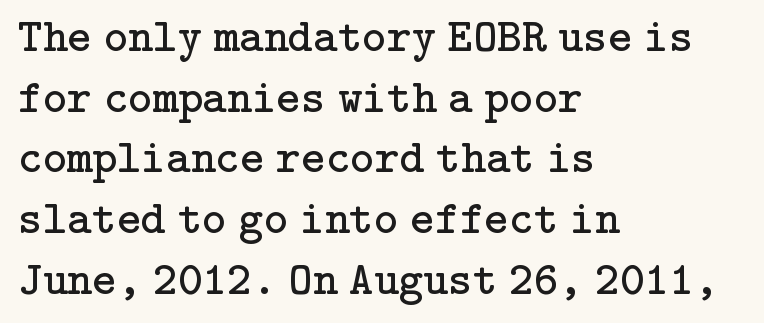
The type is set solid horizontally, with unmodified tracking. Quick note: underline off. The axis of the letterforms is exactly vertical. In CSS terms this would be text-align: left.
